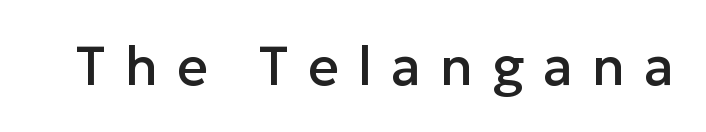
Q: Is the text italic (slanted)? A: No, it is upright.
Q: Is the typeface a serif or a sans-serif typeface? A: Sans-serif.
Q: Is the text underlined? A: No.
Q: Is the spacing between letters normal or unusually wide? A: Unusually wide.
Q: Width (condensed, normal, or wide)? A: Normal.
Q: Stroke contrast? A: Low.
Q: x-height? A: Medium.
Q: Monospaced? A: No.
